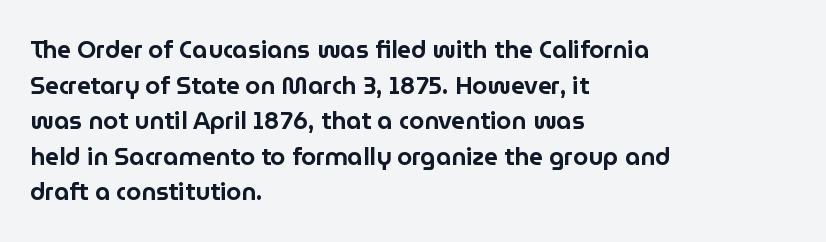
Q: Is the text italic (slanted)? A: No, it is upright.
Q: Is the text underlined? A: No.
Q: How is the paragraph aligned? A: Left-aligned.
Q: Is the spacing between letters normal or unusually wide? A: Normal.
Q: Is the spacing between lines tight, normal or loose? A: Normal.
